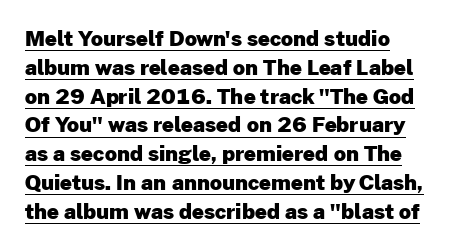
Q: Is the text bold? A: Yes.
Q: Is the text italic (slanted)? A: No, it is upright.
Q: Is the text underlined? A: Yes.
Q: How is the paragraph aligned? A: Left-aligned.
Q: Is the spacing between letters normal or unusually wide? A: Normal.
Q: Is the spacing between lines tight, normal or loose? A: Normal.
